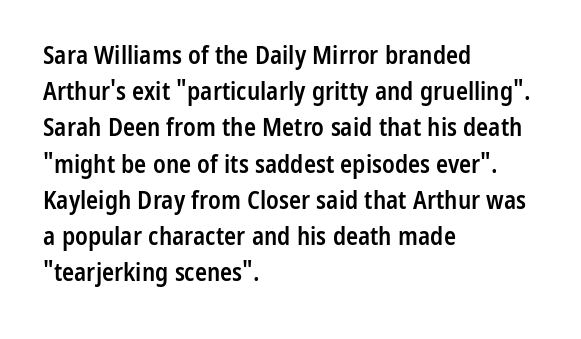
Caption: semibold face, moderately heavy strokes. Type without underlining. Quick note: interline space is typical. Vertical strokes here are truly vertical. Caption: multi-line text, flush left, ragged right.
